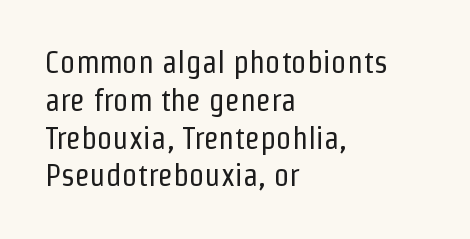
{"serif": "no", "italic": "no", "bold": "no", "weight": "regular", "width": "condensed", "stroke_contrast": "low", "x_height": "medium", "monospaced": "no", "underline": "no", "align": "left", "line_spacing_ratio": 1.22, "letter_spacing": "normal", "letter_spacing_em": 0.0, "glyph_px": 31}
